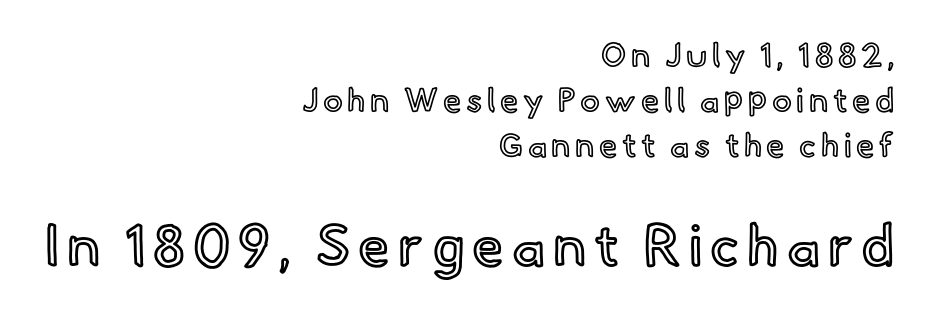
The image shows 57 px text type, upright; set right-aligned, normal line spacing (1.36x), not underlined; the second (bottom) block is 1.73x larger; a small x-height.
